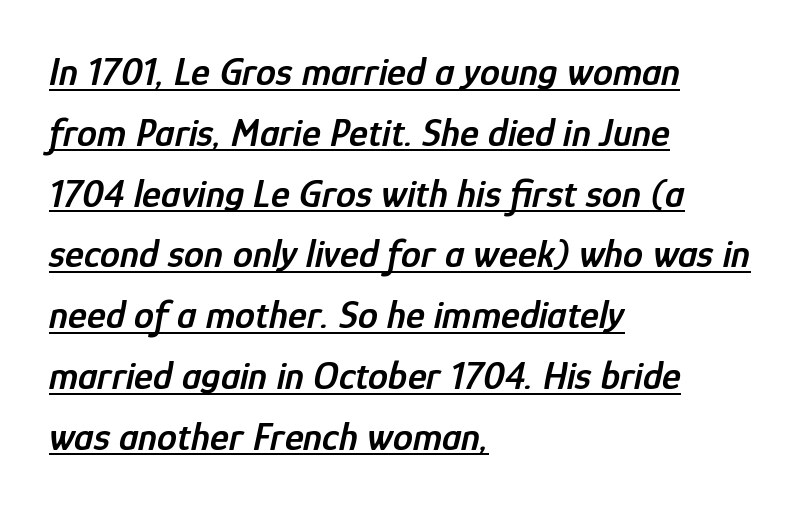
The axis of the letterforms is tilted away from vertical. The face used here is proportionally spaced, like ordinary book or web type. This sample uses plain, unmodified letter spacing. A classic flush-left, rag-right setting is used for this passage. Somebody hit Ctrl+U on this one — the words are underlined. Horizontal bands of white between lines are of average thickness.
